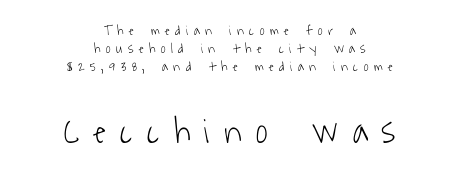
The image shows 36 px light, condensed sans-serif type; set centered, normal line spacing (1.3x), unusually wide letter spacing (+0.4 em), not underlined; the second (bottom) block is 2.57x larger; low stroke contrast and a medium x-height.
